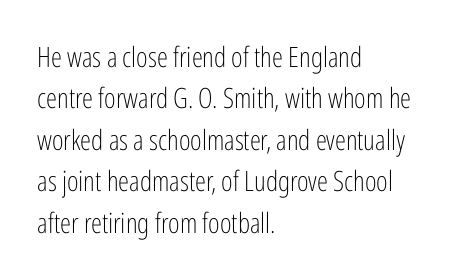
Type style note: lacks serifs. Upright lettering throughout. Which margin do the lines hug? The left one — the right edge is uneven. Heaviness? Minimal to ordinary, like unemphasized prose. A typesetter would call this proportional, since set widths differ per character.
